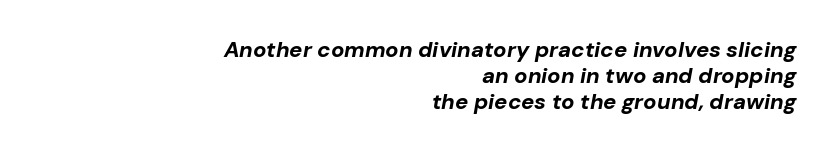
Q: Is the text bold? A: Yes.
Q: Is the text italic (slanted)? A: Yes, it leans right by about 10 degrees.
Q: Is the text underlined? A: No.
Q: How is the paragraph aligned? A: Right-aligned.
Q: Is the spacing between letters normal or unusually wide? A: Normal.
